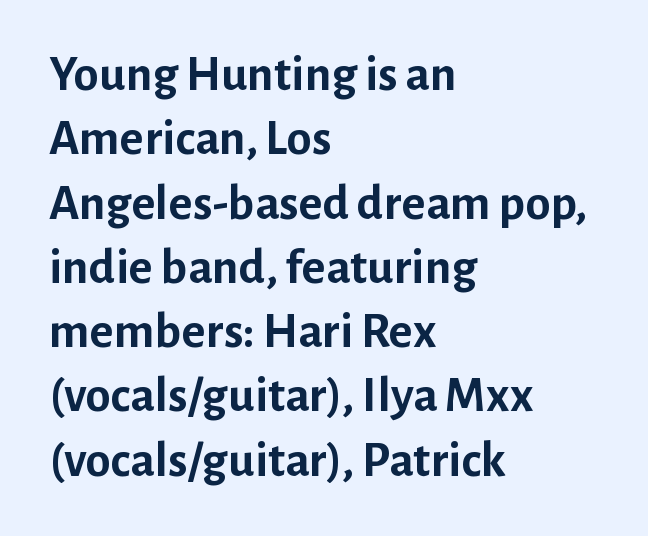
The image shows 51 px semibold sans-serif type, upright; set left-aligned, normal line spacing (1.26x), normal letter spacing, not underlined; low stroke contrast and a medium x-height.
